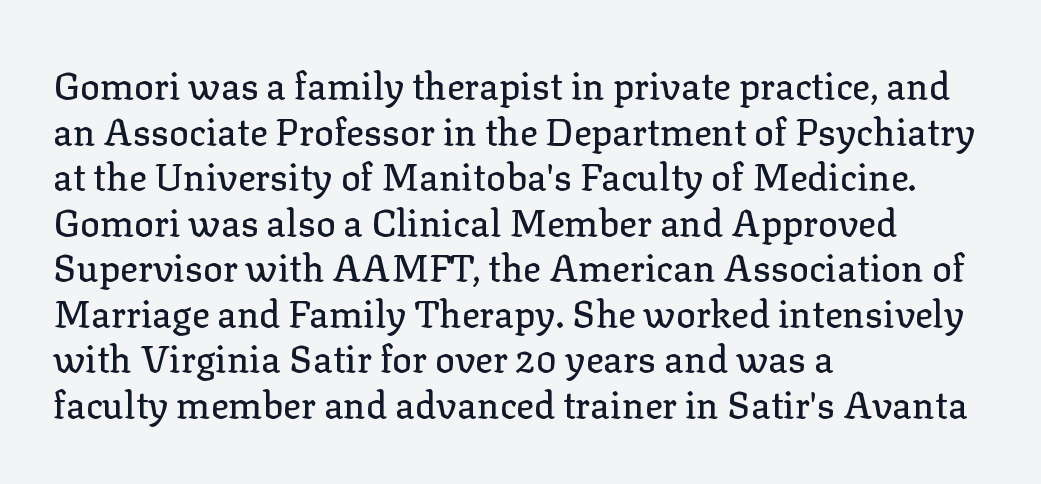
Q: Is the text italic (slanted)? A: No, it is upright.
Q: Is the typeface a serif or a sans-serif typeface? A: Serif.
Q: Is the text underlined? A: No.
Q: How is the paragraph aligned? A: Left-aligned.
Q: Is the spacing between letters normal or unusually wide? A: Normal.
Q: Width (condensed, normal, or wide)? A: Normal.
Q: Stroke contrast? A: Low.
Q: x-height? A: Medium.
Q: Monospaced? A: No.
